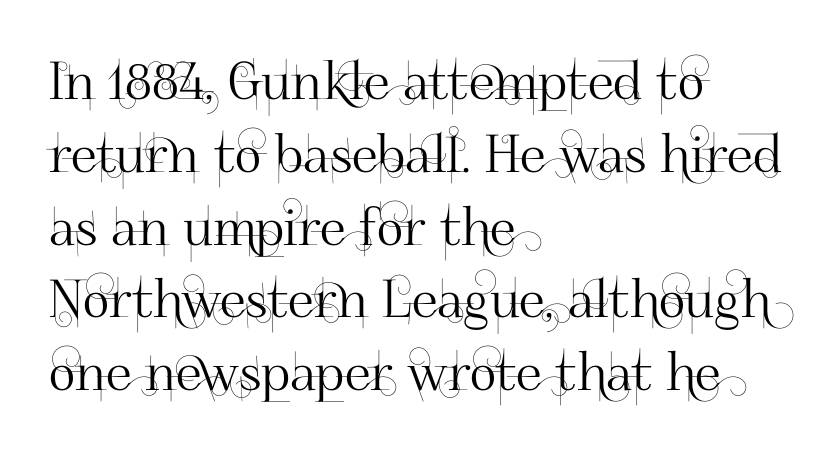
{"serif": "no", "italic": "no", "width": "normal", "stroke_contrast": "high", "x_height": "small", "monospaced": "no", "underline": "no", "align": "left", "line_spacing": "normal", "line_spacing_ratio": 1.4, "letter_spacing": "normal", "letter_spacing_em": 0.0, "glyph_px": 52}
